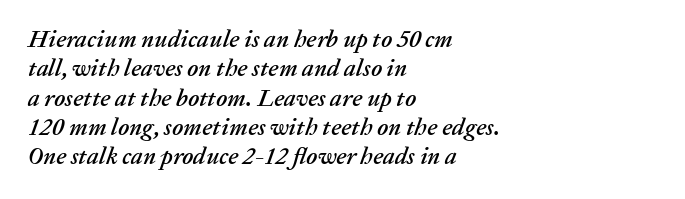
{"italic": "yes", "lean": "right", "slant_degrees": 20, "underline": "no", "align": "left", "line_spacing_ratio": 1.22, "letter_spacing": "normal", "letter_spacing_em": 0.0, "glyph_px": 24}
